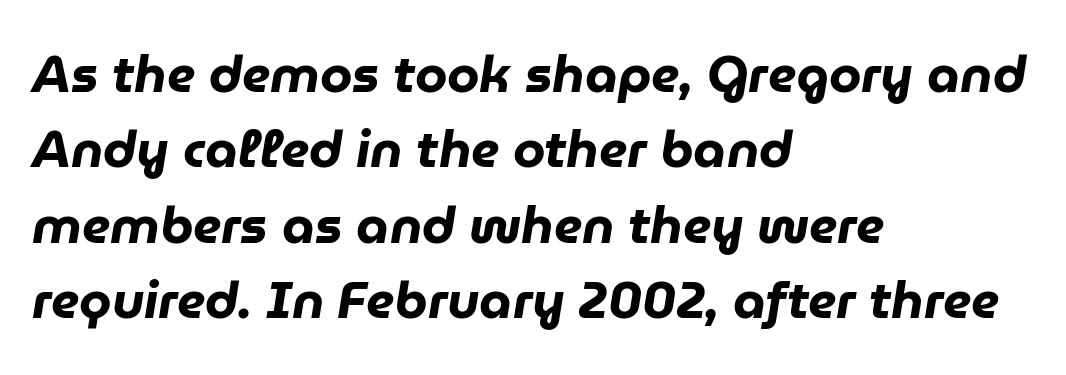
The image shows 52 px heavy type, italic (leaning right); set left-aligned, normal line spacing (1.45x), normal letter spacing, not underlined; low stroke contrast and a medium x-height.
